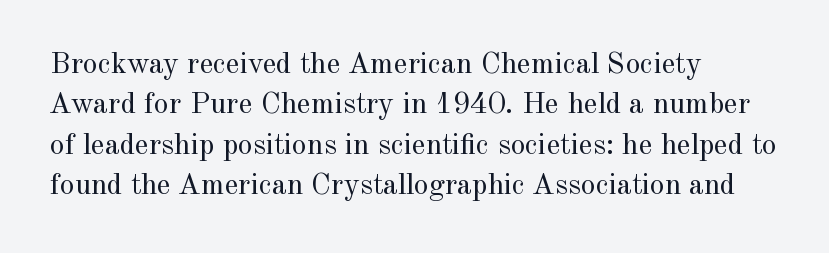
Q: Is the text bold? A: No.
Q: Is the text italic (slanted)? A: No, it is upright.
Q: Is the typeface a serif or a sans-serif typeface? A: Serif.
Q: Is the text underlined? A: No.
Q: How is the paragraph aligned? A: Left-aligned.
Q: Is the spacing between letters normal or unusually wide? A: Normal.
Q: Is the spacing between lines tight, normal or loose? A: Normal.
Q: Width (condensed, normal, or wide)? A: Normal.
Q: x-height? A: Small.
Q: Monospaced? A: No.
